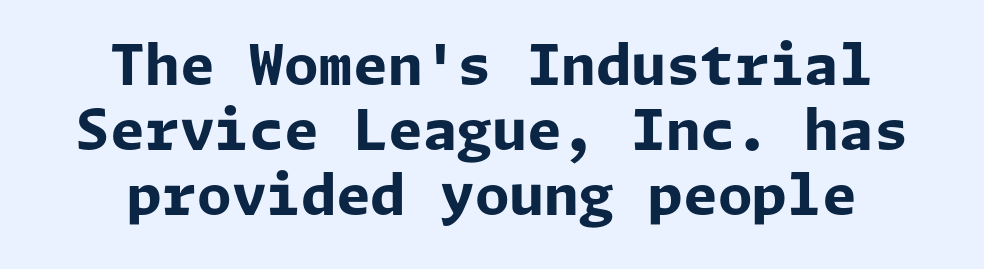
Q: Is the text bold? A: Yes.
Q: Is the text italic (slanted)? A: No, it is upright.
Q: Is the typeface a serif or a sans-serif typeface? A: Sans-serif.
Q: Is the text underlined? A: No.
Q: How is the paragraph aligned? A: Centered.
Q: Is the spacing between letters normal or unusually wide? A: Normal.
Q: Width (condensed, normal, or wide)? A: Normal.
Q: Stroke contrast? A: Low.
Q: x-height? A: Medium.
